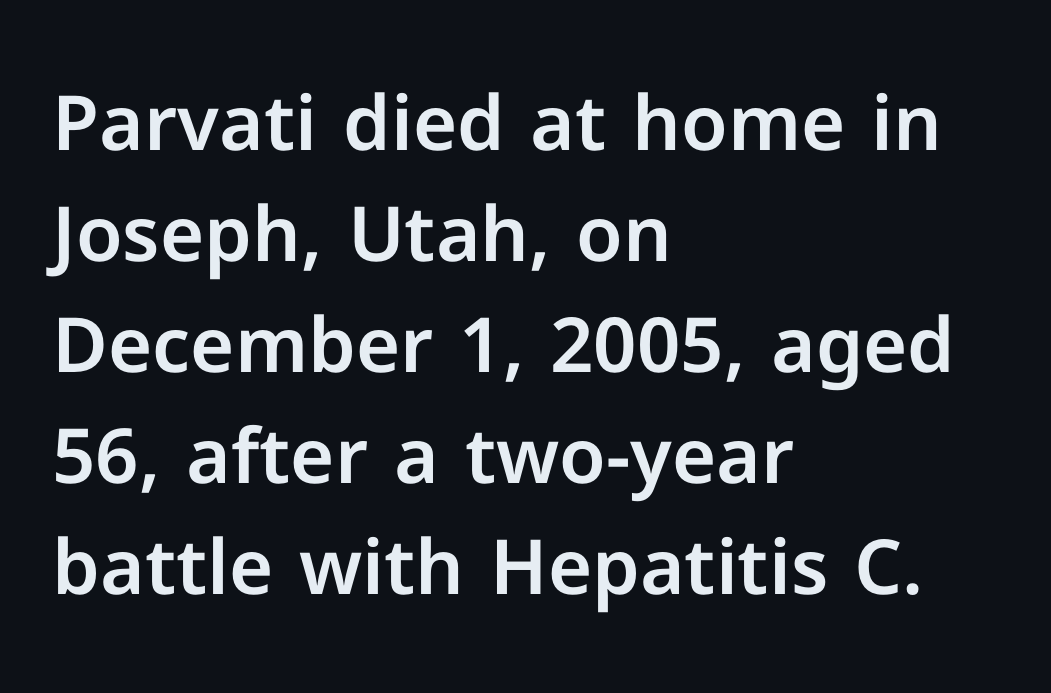
The image shows 76 px sans-serif type, upright; set left-aligned, normal line spacing (1.46x), normal letter spacing, not underlined; low stroke contrast and a medium x-height.
